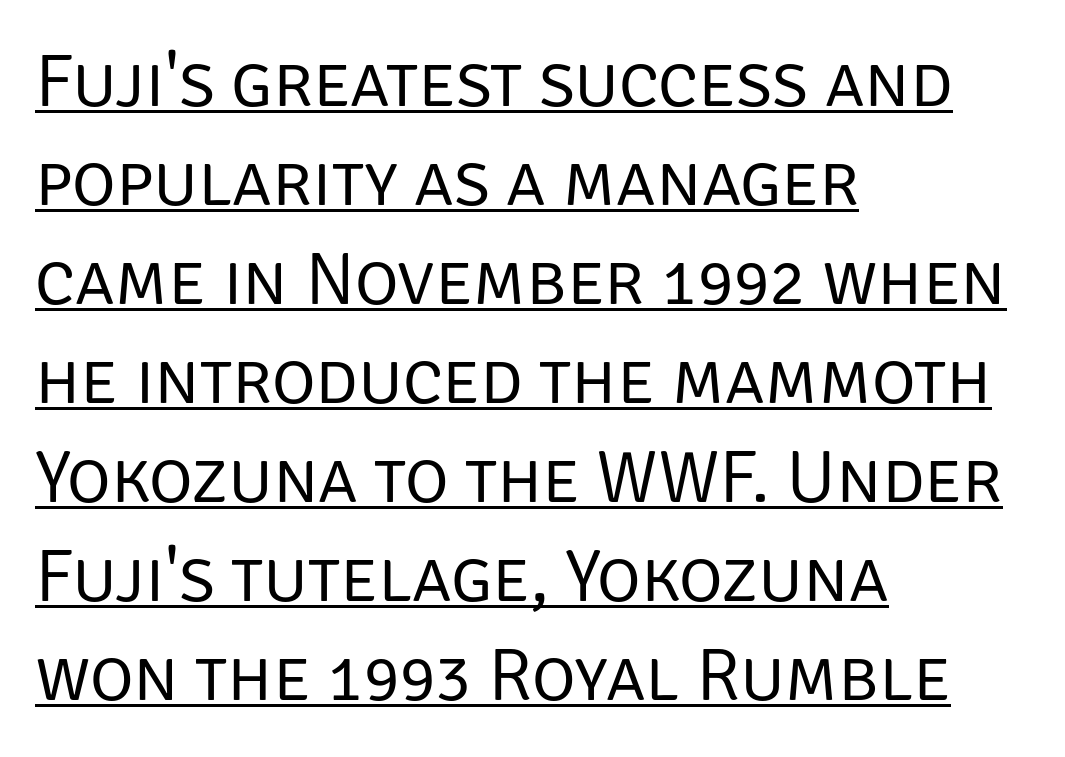
Evenly set lines give the paragraph a standard silhouette. Do the letters lean? They stand straight. Observe the absence of serifs on each vertical stroke in this sample. This reads as an unemphasized weight, regular at the heaviest.
